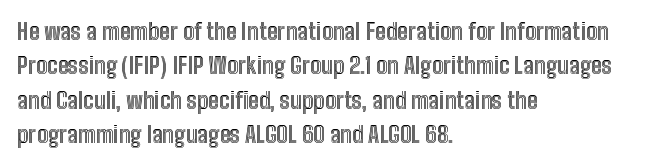
Q: Is the text italic (slanted)? A: No, it is upright.
Q: Is the text underlined? A: No.
Q: How is the paragraph aligned? A: Left-aligned.
Q: Is the spacing between letters normal or unusually wide? A: Normal.
Q: Is the spacing between lines tight, normal or loose? A: Normal.
